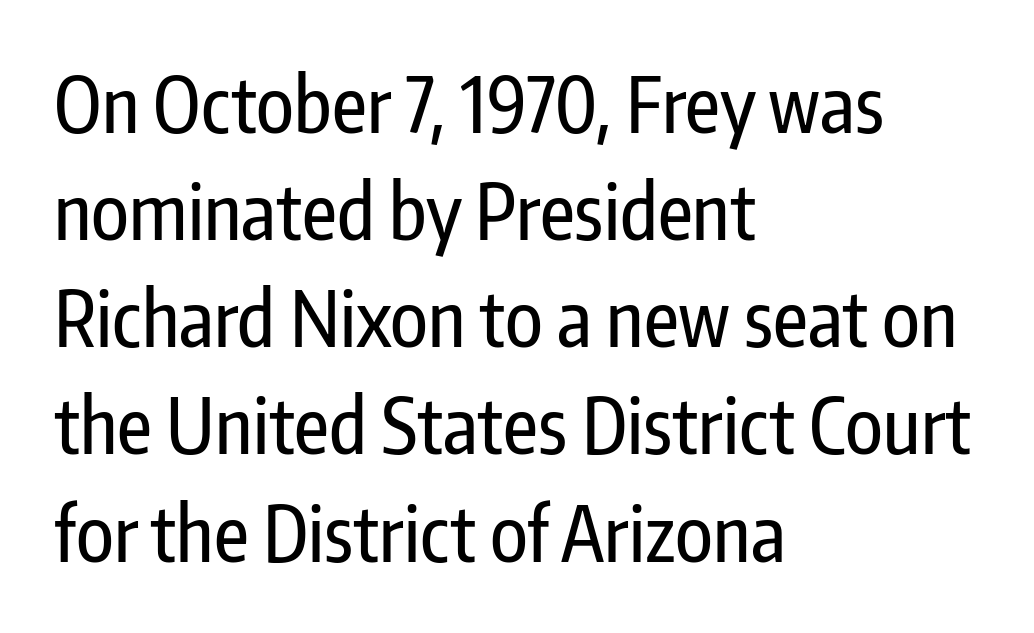
Note the varied advance widths — an 'i' is clearly narrower than an 'm'. Spacing between characters is what you'd get straight out of the box. Quick note: not italic, upright. Notice how descenders clear the ascenders below comfortably — that's standard leading.
